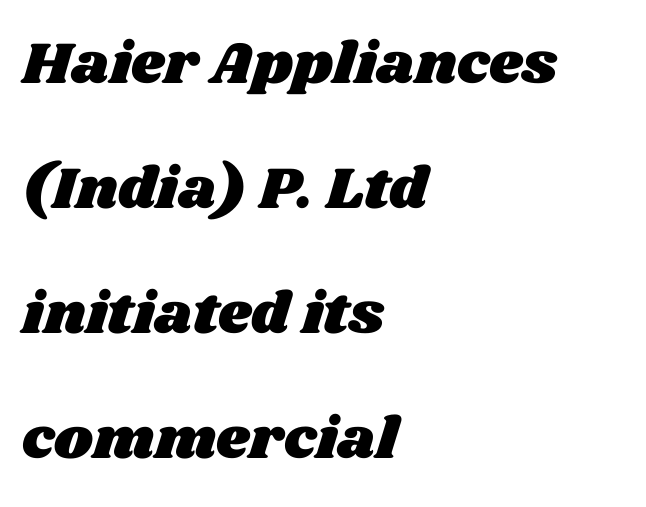
{"width": "wide", "stroke_contrast": "medium", "x_height": "large", "monospaced": "no", "underline": "no", "align": "left", "line_spacing": "loose", "line_spacing_ratio": 2.12, "letter_spacing": "normal", "letter_spacing_em": 0.0, "glyph_px": 59}
